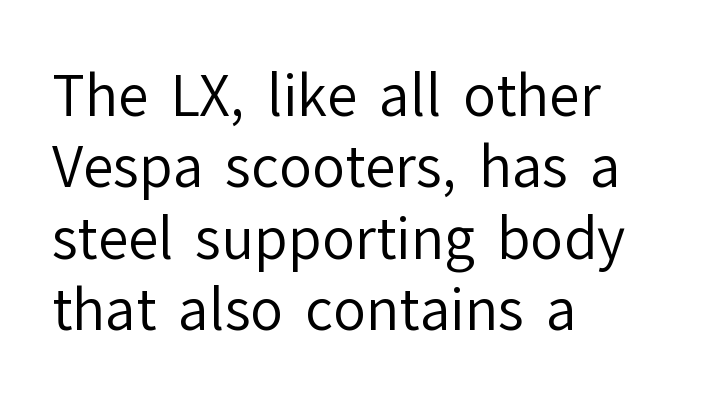
{"serif": "no", "italic": "no", "bold": "no", "weight": "regular", "width": "normal", "stroke_contrast": "low", "x_height": "medium", "monospaced": "no", "underline": "no", "align": "left", "line_spacing": "normal", "line_spacing_ratio": 1.3, "letter_spacing": "normal", "letter_spacing_em": 0.0, "glyph_px": 55}
